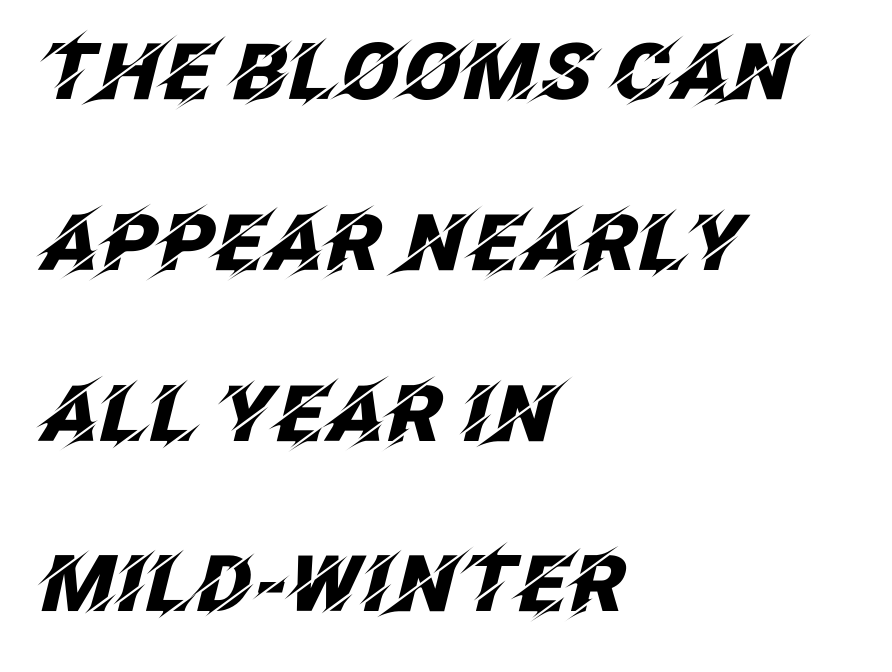
{"italic": "yes", "lean": "right", "slant_degrees": 12, "bold": "yes", "weight": "heavy", "width": "normal", "stroke_contrast": "low", "x_height": "large", "monospaced": "no", "underline": "no", "align": "left", "line_spacing": "loose", "line_spacing_ratio": 2.19, "letter_spacing": "normal", "letter_spacing_em": 0.0, "glyph_px": 78}
